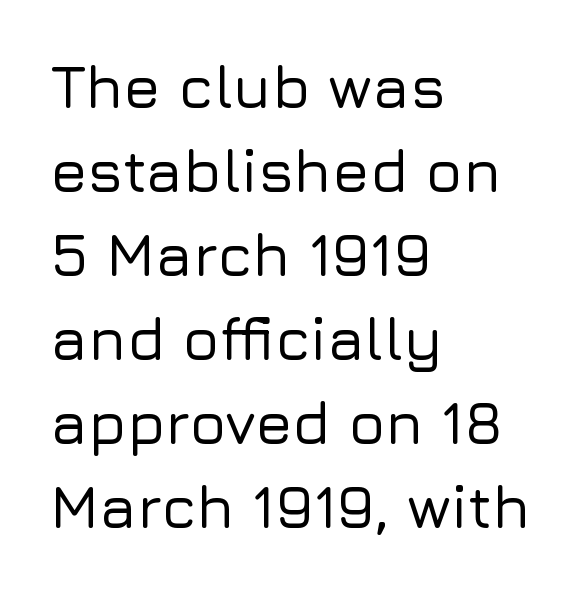
Q: Is the text italic (slanted)? A: No, it is upright.
Q: Is the typeface a serif or a sans-serif typeface? A: Sans-serif.
Q: Is the text underlined? A: No.
Q: How is the paragraph aligned? A: Left-aligned.
Q: Is the spacing between letters normal or unusually wide? A: Normal.
Q: Is the spacing between lines tight, normal or loose? A: Normal.
Q: Width (condensed, normal, or wide)? A: Normal.
Q: Stroke contrast? A: Low.
Q: x-height? A: Medium.
Q: Monospaced? A: No.
